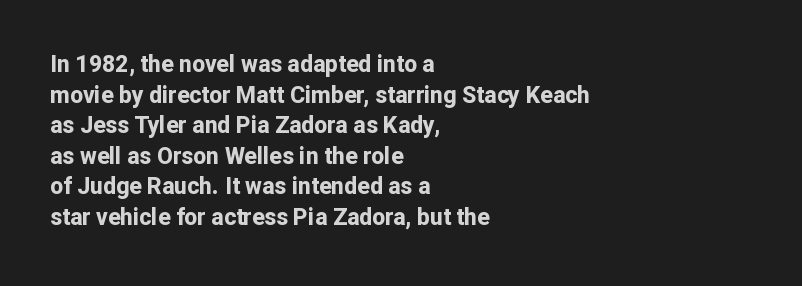
Nobody touched the tracking dial on this one. Heft: maximum for text — a bold. The rendering anchors every line to the left-hand side. The line-height multiplier appears to be the usual default.
